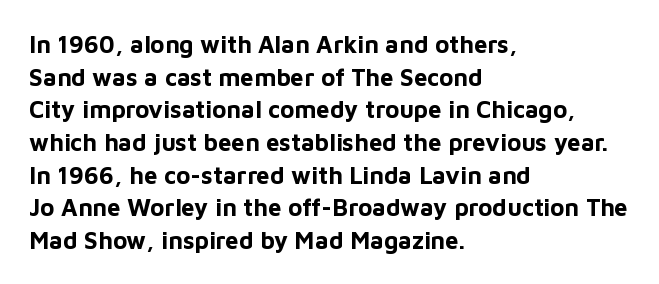
{"italic": "no", "bold": "yes", "underline": "no", "align": "left", "line_spacing": "normal", "line_spacing_ratio": 1.36, "letter_spacing": "normal", "letter_spacing_em": 0.0, "glyph_px": 24}
